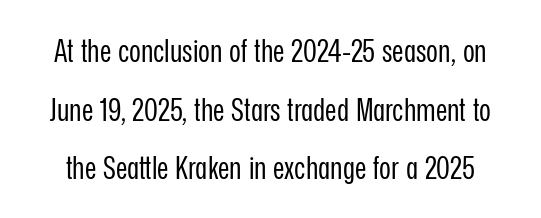
{"serif": "no", "italic": "no", "bold": "no", "weight": "regular", "width": "condensed", "stroke_contrast": "low", "x_height": "medium", "monospaced": "no", "underline": "no", "line_spacing_ratio": 1.83, "letter_spacing": "normal", "letter_spacing_em": 0.0, "glyph_px": 32}
